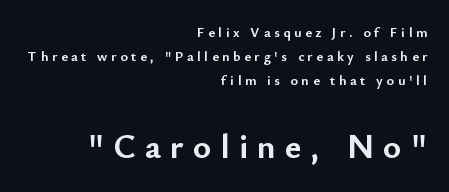
Q: Is the text bold? A: Yes.
Q: Is the text italic (slanted)? A: No, it is upright.
Q: Is the typeface a serif or a sans-serif typeface? A: Sans-serif.
Q: Is the text underlined? A: No.
Q: How is the paragraph aligned? A: Right-aligned.
Q: Is the spacing between letters normal or unusually wide? A: Unusually wide.
Q: Is the spacing between lines tight, normal or loose? A: Normal.
Q: Which block of text is set in a larger size, the first (top) or the second (bottom)? A: The second (bottom) one.
Q: Width (condensed, normal, or wide)? A: Normal.
Q: Stroke contrast? A: Low.
Q: x-height? A: Small.
Q: Monospaced? A: No.
